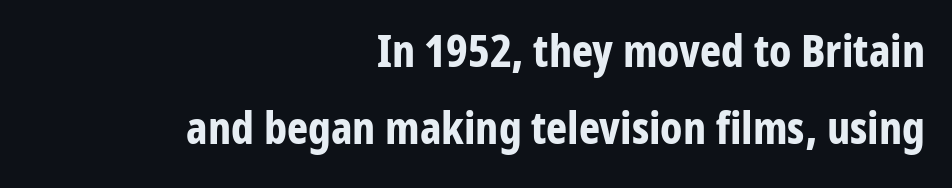
{"serif": "no", "italic": "no", "bold": "yes", "weight": "bold", "width": "condensed", "stroke_contrast": "low", "x_height": "medium", "monospaced": "no", "underline": "no", "align": "right", "line_spacing_ratio": 1.71, "letter_spacing": "normal", "letter_spacing_em": 0.0, "glyph_px": 45}
